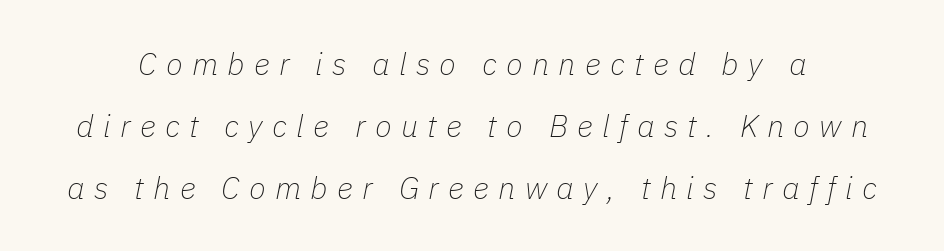
The face used here is rendered with a markedly widened letterfit. If you measured baseline to baseline, you'd find a long distance. Ink coverage per letter is moderate at most. Any mark beneath the type? The region is blank.
